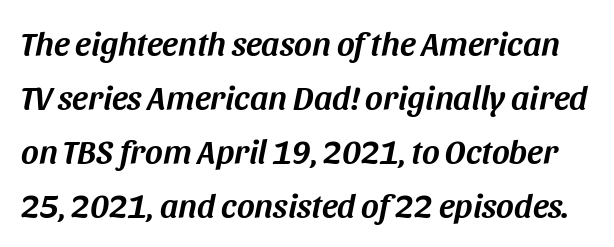
The image shows 34 px text type, italic (leaning right); set normal line spacing (1.59x), normal letter spacing, not underlined; medium stroke contrast and a large x-height.
